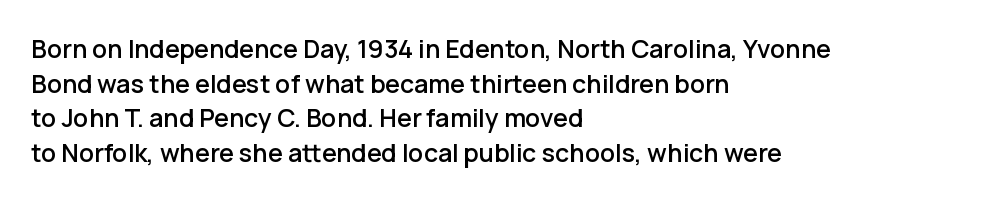
The image shows 25 px text type, upright; set left-aligned, normal line spacing (1.39x), normal letter spacing, not underlined.
